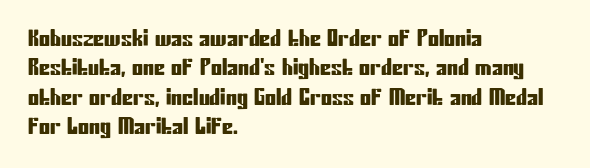
The image shows 22 px text type, upright; set left-aligned, normal line spacing (1.34x), normal letter spacing, not underlined.
